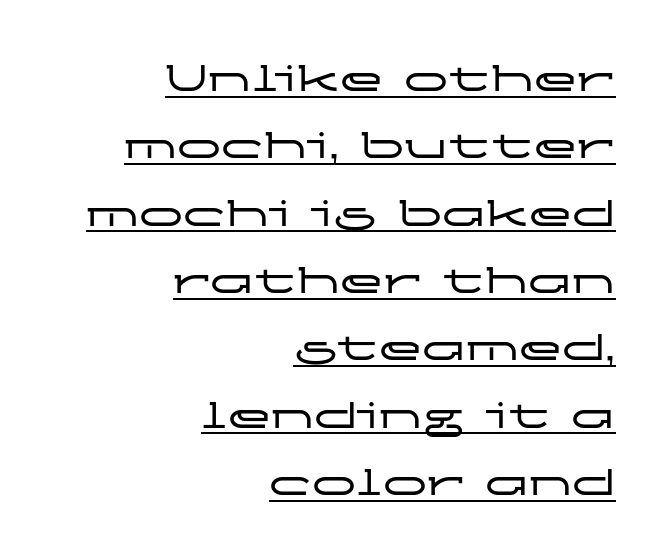
Q: Is the text italic (slanted)? A: No, it is upright.
Q: Is the typeface a serif or a sans-serif typeface? A: Sans-serif.
Q: Is the text underlined? A: Yes.
Q: How is the paragraph aligned? A: Right-aligned.
Q: Is the spacing between letters normal or unusually wide? A: Normal.
Q: Is the spacing between lines tight, normal or loose? A: Normal.
Q: Width (condensed, normal, or wide)? A: Wide.
Q: Stroke contrast? A: Low.
Q: x-height? A: Medium.
Q: Monospaced? A: No.
